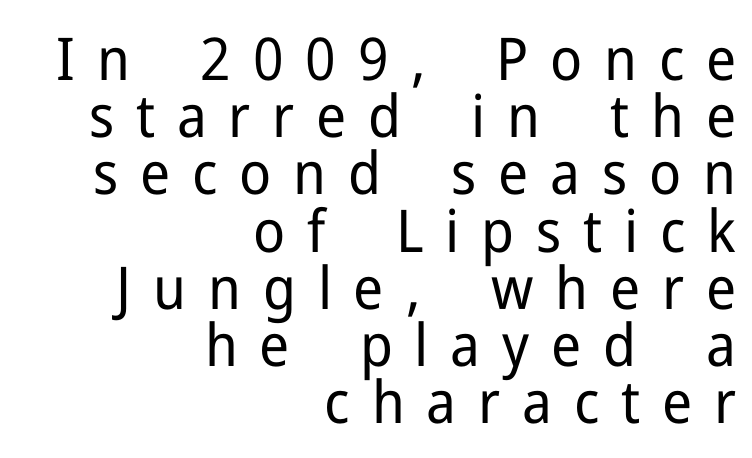
Someone cranked the tracking dial way up on this one. Here the designer chose a conventional face with non-uniform glyph widths. These glyphs show unthickened strokes, regular width or finer. Vertically, the passage feels compressed, each row crowding the next.
